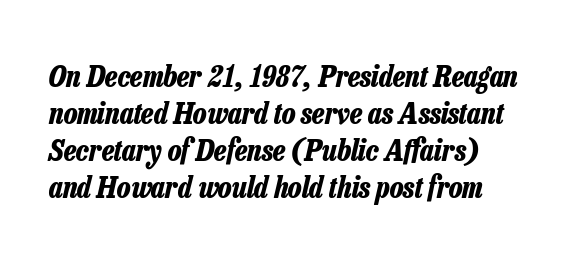
Q: Is the text bold? A: Yes.
Q: Is the text italic (slanted)? A: Yes, it leans right by about 13 degrees.
Q: Is the text underlined? A: No.
Q: Is the spacing between letters normal or unusually wide? A: Normal.
Q: Width (condensed, normal, or wide)? A: Condensed.
Q: Stroke contrast? A: Low.
Q: x-height? A: Medium.
Q: Monospaced? A: No.
